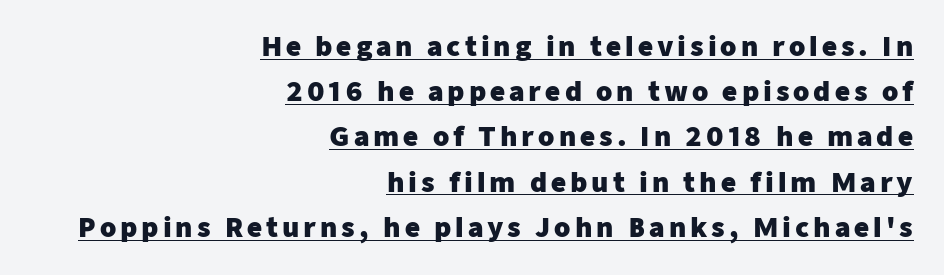
Every row of glyphs terminates at an identical x-position on the right. Honestly, the underline is the first thing you notice here. Compared with an ordinary text face, these strokes are far heavier — a full bold. A roman cut, with each character standing at attention.
